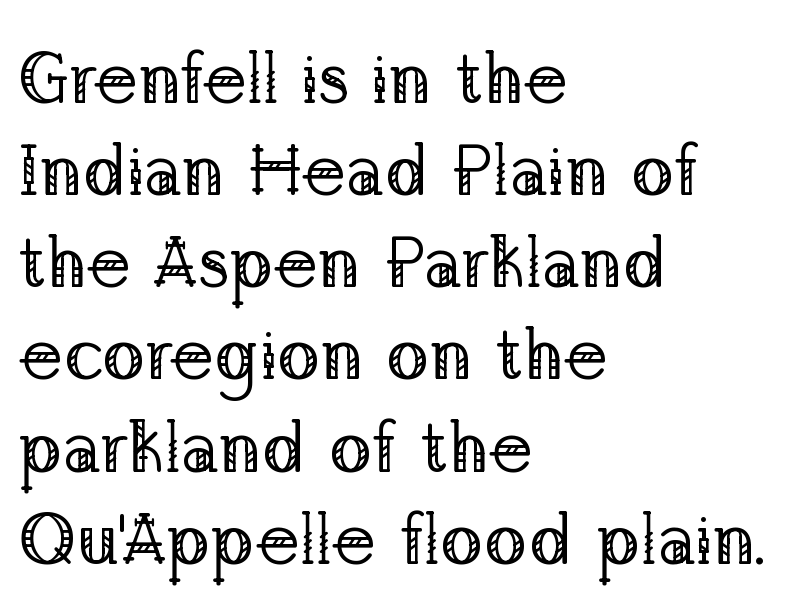
Q: Is the text bold? A: No.
Q: Is the text italic (slanted)? A: No, it is upright.
Q: Is the typeface a serif or a sans-serif typeface? A: Serif.
Q: Is the text underlined? A: No.
Q: How is the paragraph aligned? A: Left-aligned.
Q: Is the spacing between letters normal or unusually wide? A: Normal.
Q: Is the spacing between lines tight, normal or loose? A: Normal.
Q: Width (condensed, normal, or wide)? A: Normal.
Q: Stroke contrast? A: Low.
Q: x-height? A: Medium.
Q: Monospaced? A: No.
